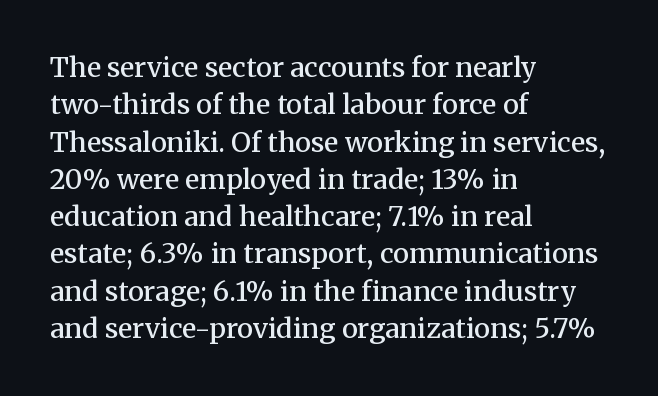
{"italic": "no", "bold": "semi", "underline": "no", "align": "left", "line_spacing": "normal", "line_spacing_ratio": 1.38, "letter_spacing": "normal", "letter_spacing_em": 0.0, "glyph_px": 27}
